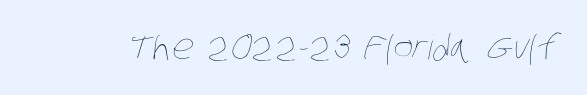
{"bold": "no", "weight": "thin", "width": "condensed", "stroke_contrast": "low", "x_height": "large", "monospaced": "no", "underline": "no", "letter_spacing": "normal", "letter_spacing_em": 0.0, "glyph_px": 34}
